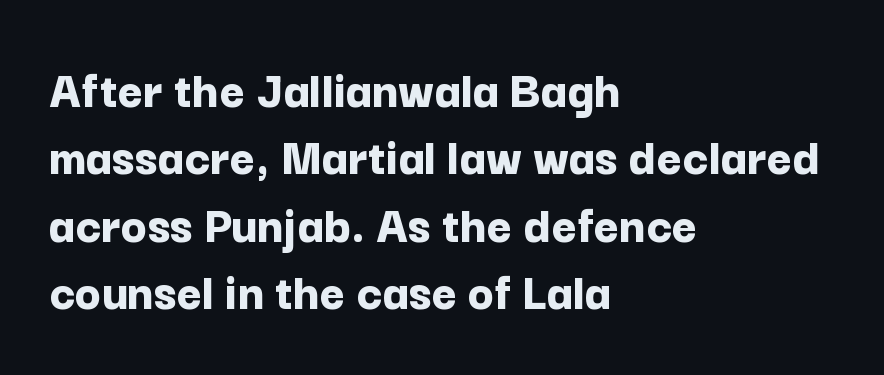
The characters look thick and weighty, a clear bold. This rendering features lettering with no underline. Examine the stroke ends and you'll find no serifs. Notice how descenders clear the ascenders below comfortably — that's standard leading. Here the glyphs are tracked normally, forming tight word shapes. Characters remain perfectly vertical along every line.
